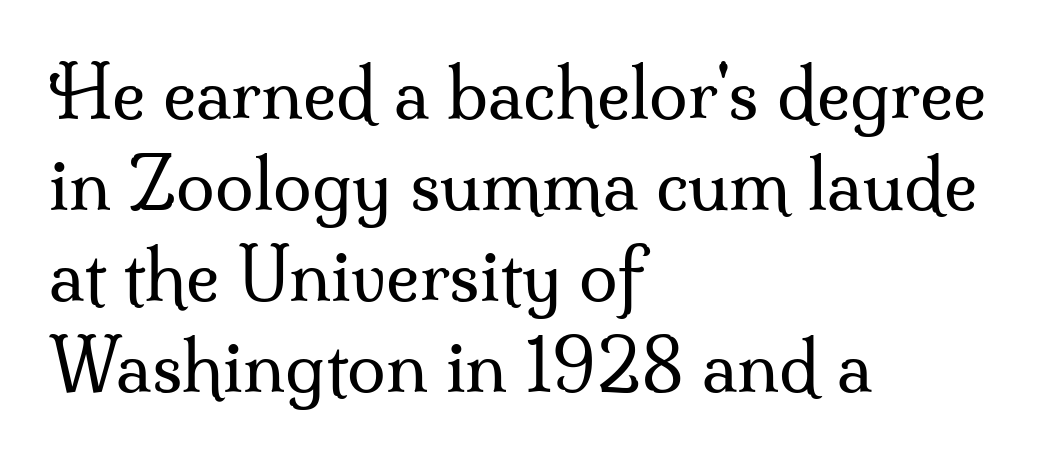
Note the varied advance widths — an 'i' is clearly narrower than an 'm'. Is this a sans? No — the strokes have serifs. Heft: none added — not bold. Leftover space on each line is placed entirely after the last word.
